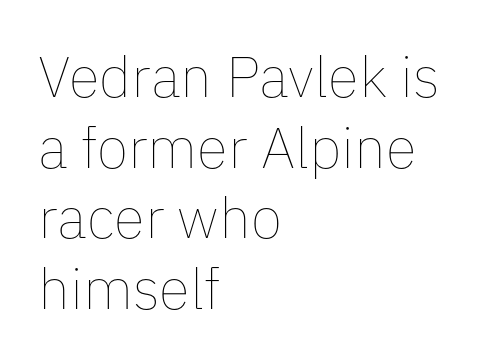
The image shows 57 px thin type, upright; set left-aligned, line spacing 1.24x, normal letter spacing, not underlined; low stroke contrast and a medium x-height.
